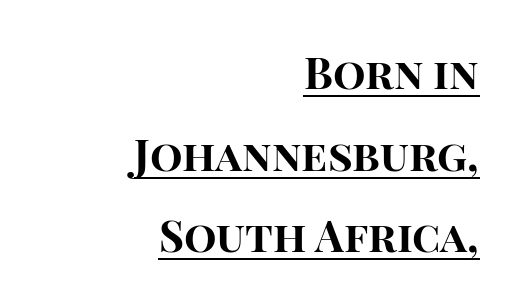
Q: Is the text bold? A: Yes.
Q: Is the text italic (slanted)? A: No, it is upright.
Q: Is the typeface a serif or a sans-serif typeface? A: Sans-serif.
Q: Is the text underlined? A: Yes.
Q: How is the paragraph aligned? A: Right-aligned.
Q: Is the spacing between letters normal or unusually wide? A: Normal.
Q: Is the spacing between lines tight, normal or loose? A: Loose.
Q: Width (condensed, normal, or wide)? A: Normal.
Q: Stroke contrast? A: High.
Q: x-height? A: Large.
Q: Monospaced? A: No.
